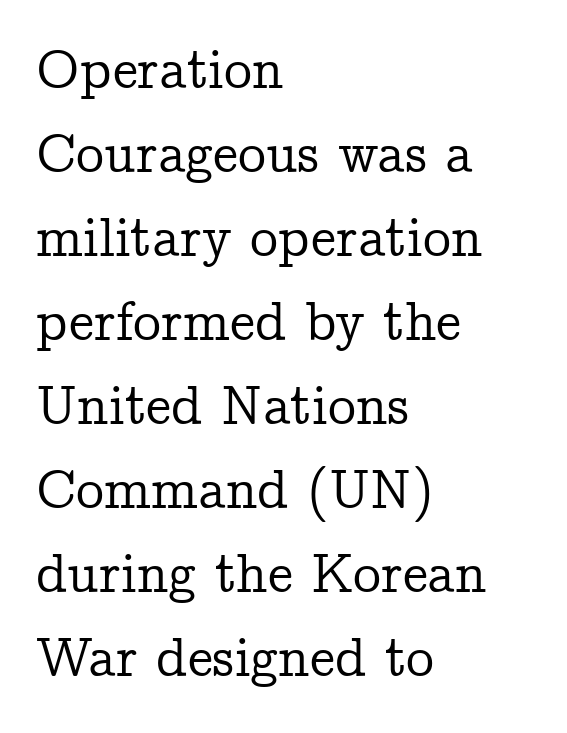
{"serif": "yes", "italic": "no", "width": "normal", "stroke_contrast": "low", "x_height": "medium", "monospaced": "no", "underline": "no", "align": "left", "line_spacing": "normal", "line_spacing_ratio": 1.5, "letter_spacing": "normal", "letter_spacing_em": 0.0, "glyph_px": 56}
